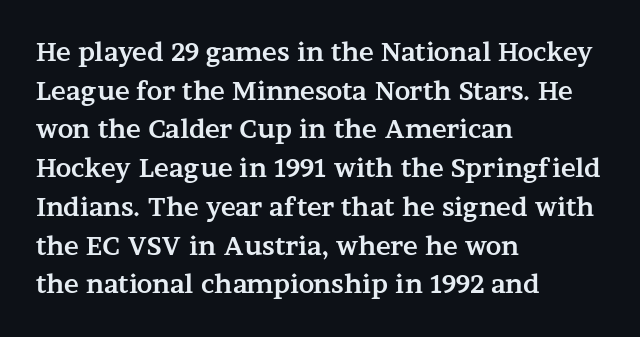
The image shows 25 px bold type, upright; set left-aligned, normal line spacing (1.55x), normal letter spacing, not underlined.
